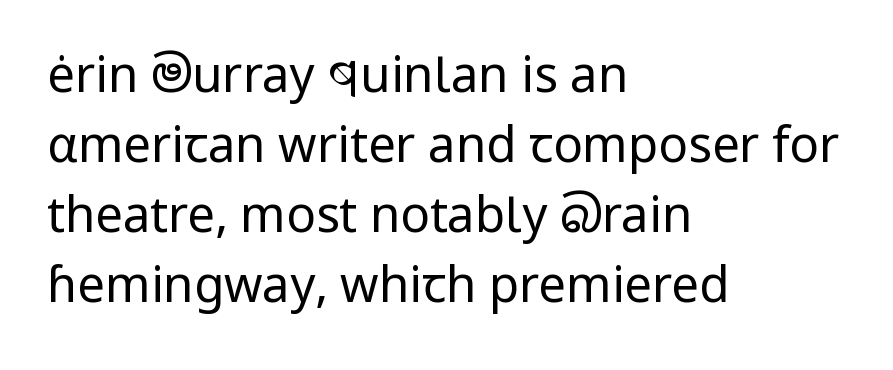
{"serif": "no", "italic": "no", "bold": "no", "weight": "regular", "width": "normal", "stroke_contrast": "low", "x_height": "medium", "monospaced": "no", "underline": "no", "align": "left", "line_spacing": "normal", "line_spacing_ratio": 1.43, "letter_spacing": "normal", "letter_spacing_em": 0.0, "glyph_px": 49}
